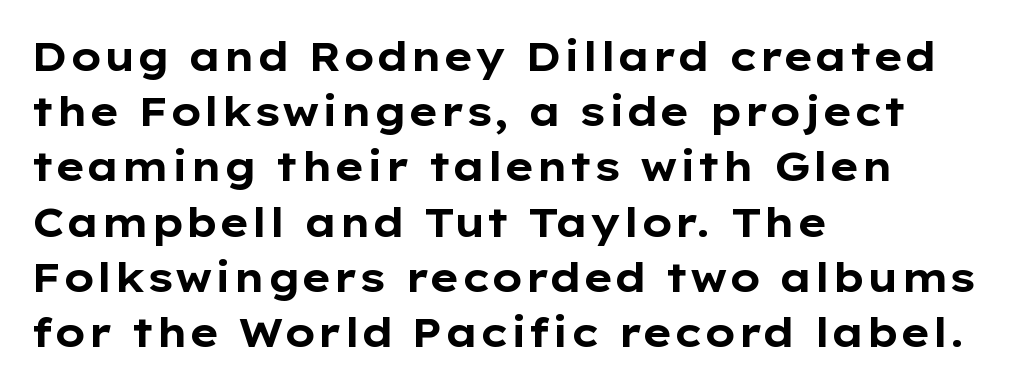
The image shows 40 px bold, wide sans-serif type, upright; set left-aligned, normal line spacing (1.38x), normal letter spacing, not underlined; low stroke contrast and a medium x-height.
